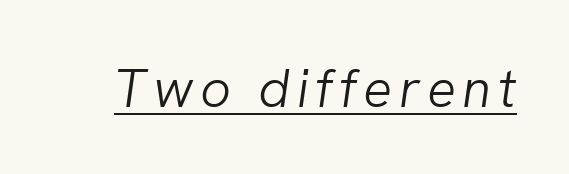
The image shows 54 px light type, italic (leaning right); set underlined; low stroke contrast and a medium x-height.
